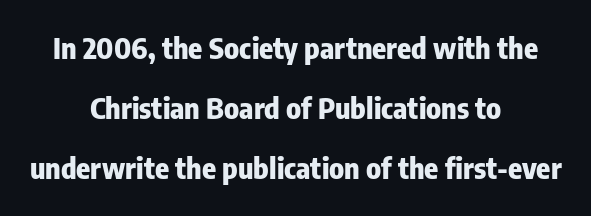
The image shows 29 px heavy, condensed sans-serif type, upright; set centered, loose line spacing (2.07x), normal letter spacing, not underlined; low stroke contrast and a medium x-height.
